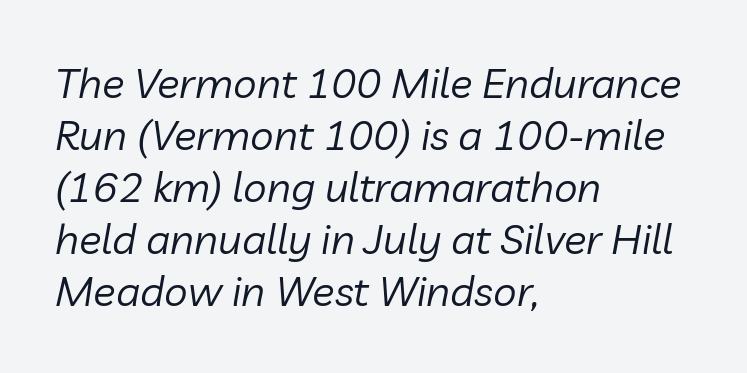
{"italic": "yes", "lean": "right", "slant_degrees": 10, "bold": "no", "weight": "regular", "width": "normal", "stroke_contrast": "low", "x_height": "medium", "monospaced": "no", "underline": "no", "align": "left", "line_spacing_ratio": 1.24, "letter_spacing": "normal", "letter_spacing_em": 0.0, "glyph_px": 42}
